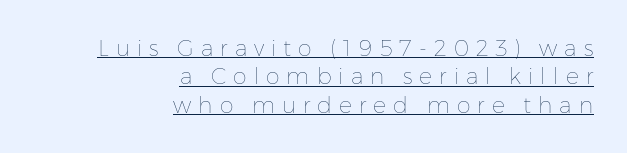
{"italic": "no", "bold": "no", "underline": "yes", "align": "right", "line_spacing": "normal", "line_spacing_ratio": 1.29, "letter_spacing": "wide", "letter_spacing_em": 0.32, "glyph_px": 22}
